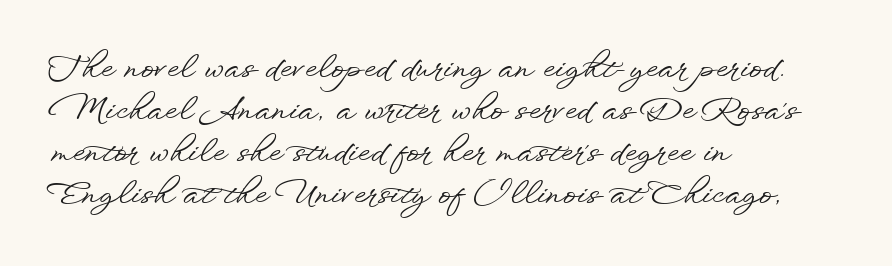
The image shows 31 px wide sans-serif type; set left-aligned, normal line spacing (1.35x), normal letter spacing, not underlined; low stroke contrast and a small x-height.
